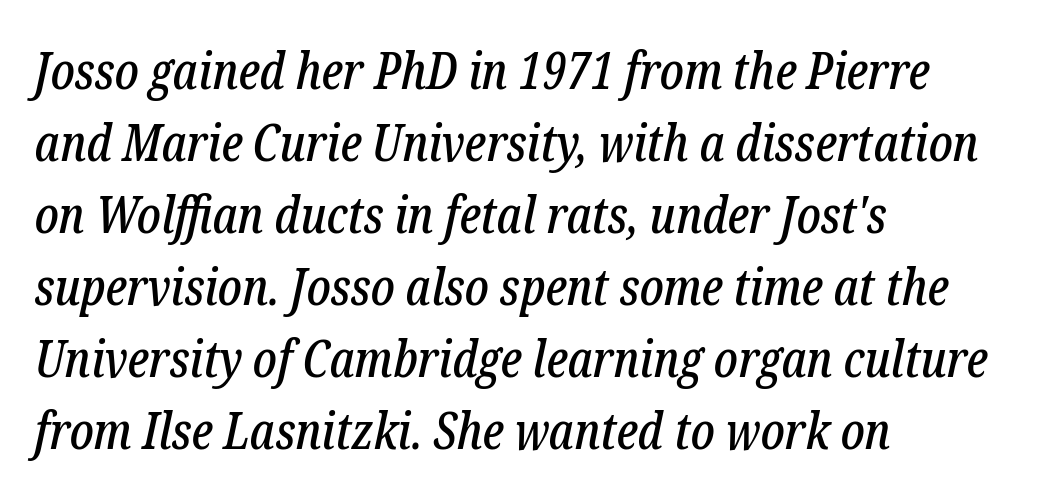
Glyph-to-glyph distance matches everyday printed text. The designer left line spacing at the default. The area under the type is left untouched. A student would call this left alignment; a typographer would say flush left, rag right.
